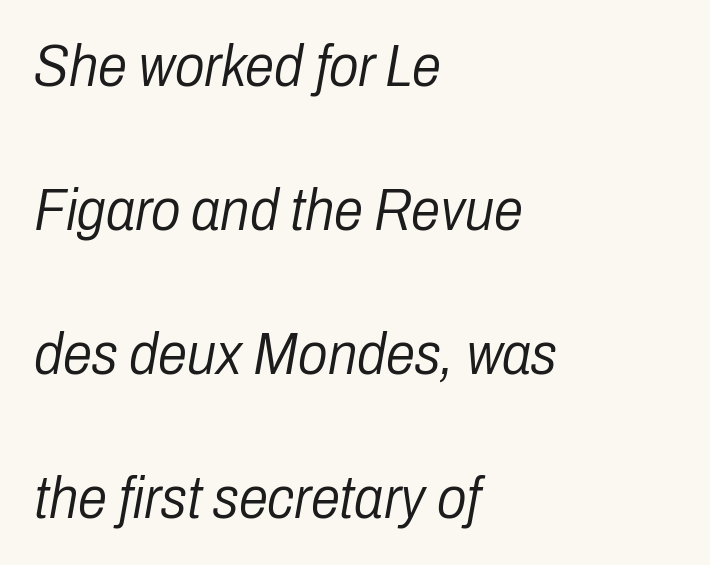
The image shows 59 px light, condensed type, italic (leaning right); set left-aligned, loose line spacing (2.44x), normal letter spacing, not underlined; low stroke contrast and a medium x-height.
